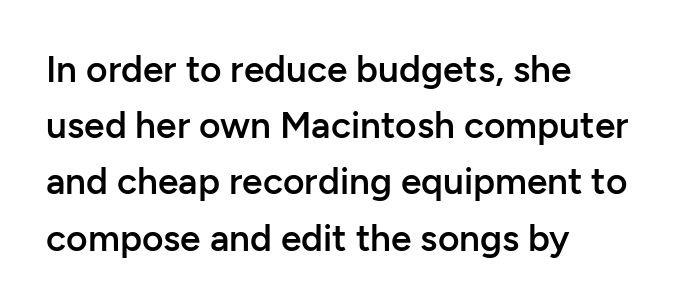
Q: Is the text bold? A: Semi-bold.
Q: Is the text italic (slanted)? A: No, it is upright.
Q: Is the typeface a serif or a sans-serif typeface? A: Sans-serif.
Q: Is the text underlined? A: No.
Q: How is the paragraph aligned? A: Left-aligned.
Q: Is the spacing between letters normal or unusually wide? A: Normal.
Q: Is the spacing between lines tight, normal or loose? A: Normal.
Q: Width (condensed, normal, or wide)? A: Normal.
Q: Stroke contrast? A: Low.
Q: x-height? A: Medium.
Q: Monospaced? A: No.
